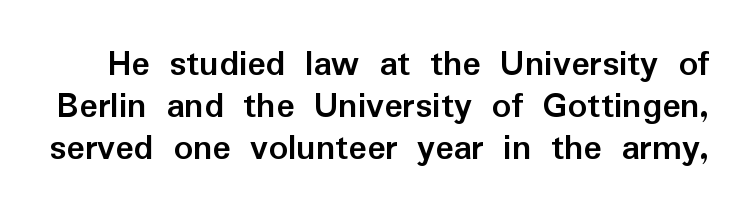
The passage shown is not underscored anywhere. The type sits square on the baseline with zero lean. Words appear dense and cohesive because spacing is normal. How heavy is the stroke? Heavy — this is a bold. Each letter keeps its own natural width here, so spacing adapts to shape.
